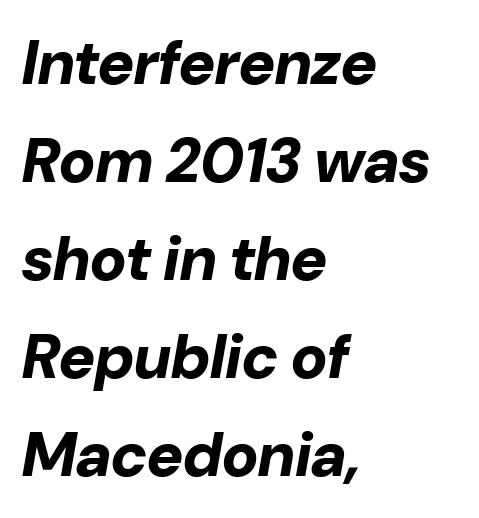
{"italic": "yes", "lean": "right", "slant_degrees": 10, "bold": "yes", "weight": "bold", "width": "normal", "stroke_contrast": "low", "x_height": "medium", "monospaced": "no", "underline": "no", "align": "left", "line_spacing": "normal", "line_spacing_ratio": 1.58, "letter_spacing": "normal", "letter_spacing_em": 0.0, "glyph_px": 62}
